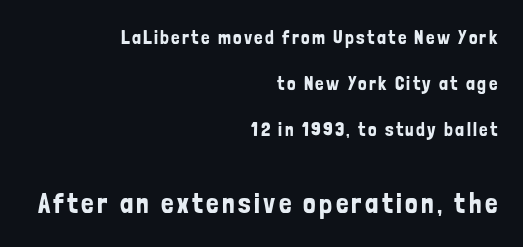
The designer dialed line spacing up above the default. The type family on display is of the sans-serif kind. Beneath every word, the page is bare. The passage shown is typed in a proportional face where columns would drift. Is the block centered? No — it sits flush against the right margin.
